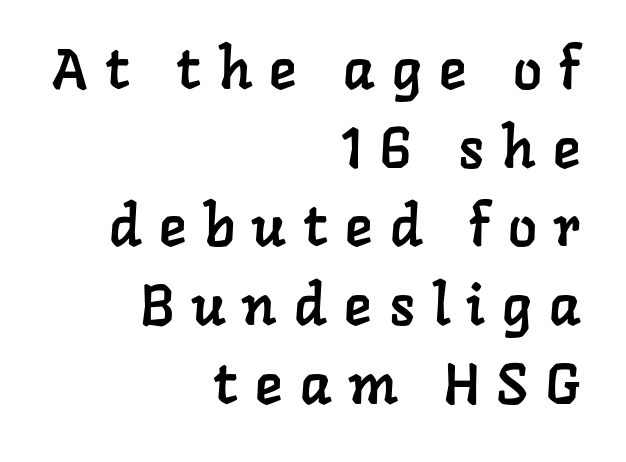
{"serif": "yes", "width": "normal", "stroke_contrast": "low", "x_height": "medium", "monospaced": "no", "underline": "no", "align": "right", "line_spacing": "normal", "line_spacing_ratio": 1.38, "letter_spacing": "wide", "letter_spacing_em": 0.31, "glyph_px": 57}
